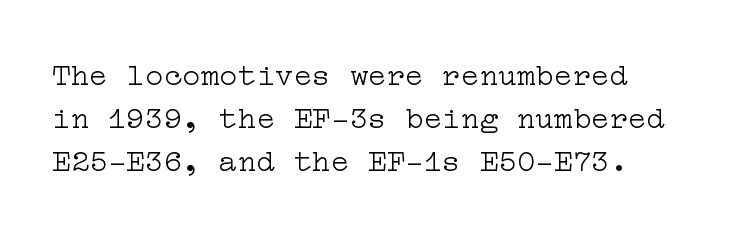
Q: Is the text bold? A: No.
Q: Is the text italic (slanted)? A: No, it is upright.
Q: Is the typeface a serif or a sans-serif typeface? A: Serif.
Q: Is the text underlined? A: No.
Q: Is the spacing between letters normal or unusually wide? A: Normal.
Q: Is the spacing between lines tight, normal or loose? A: Normal.
Q: Width (condensed, normal, or wide)? A: Wide.
Q: Stroke contrast? A: Low.
Q: x-height? A: Medium.
